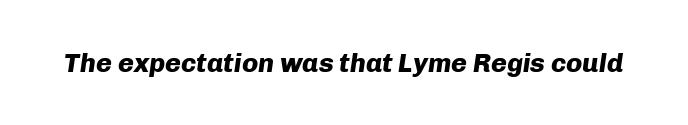
{"italic": "yes", "lean": "right", "slant_degrees": 8, "bold": "yes", "underline": "no", "letter_spacing": "normal", "letter_spacing_em": 0.0, "glyph_px": 27}
